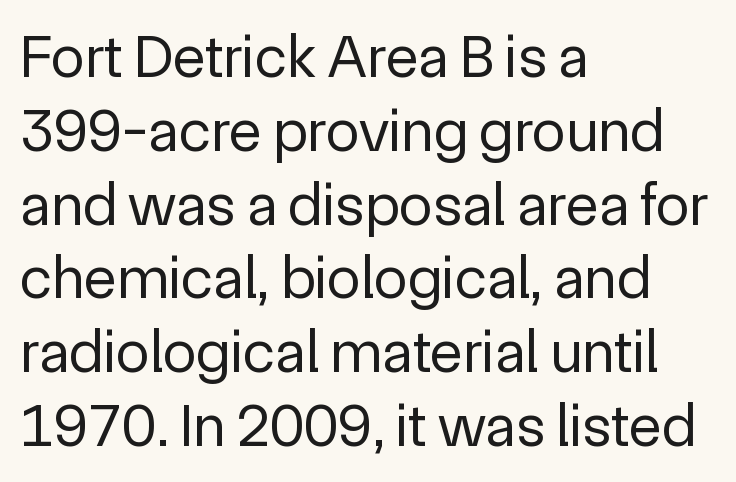
The font is comparable to plain body text, perhaps lighter. The rendering uses natural spacing where letterforms have individual widths. Quick note: not italic, upright. The glyphs are unaccompanied by any horizontal stroke below them. The characters display no serif detailing; their extremities are plain.
